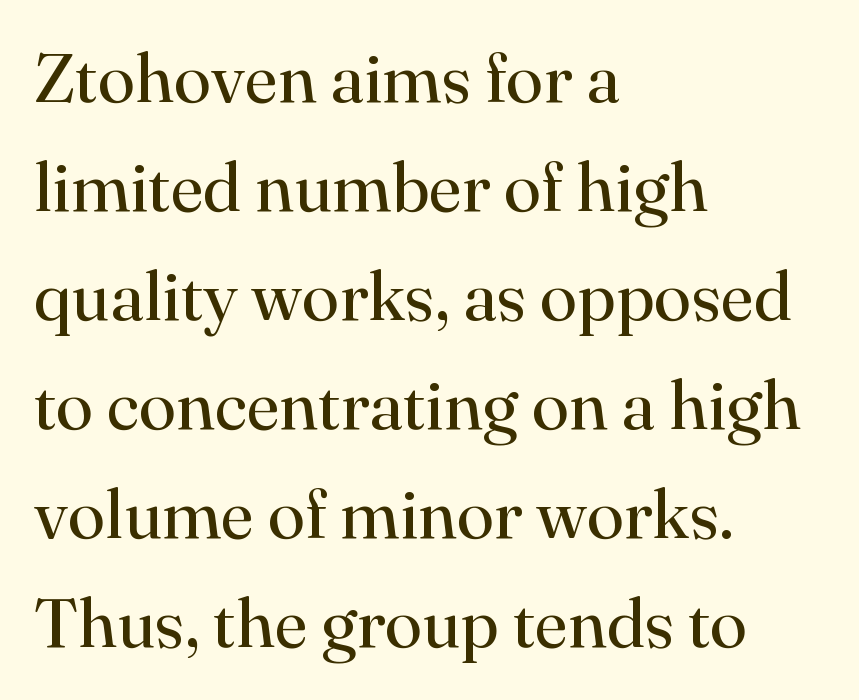
The image shows 69 px regular-weight serif type, upright; set left-aligned, normal line spacing (1.58x), normal letter spacing, not underlined; high stroke contrast and a small x-height.
